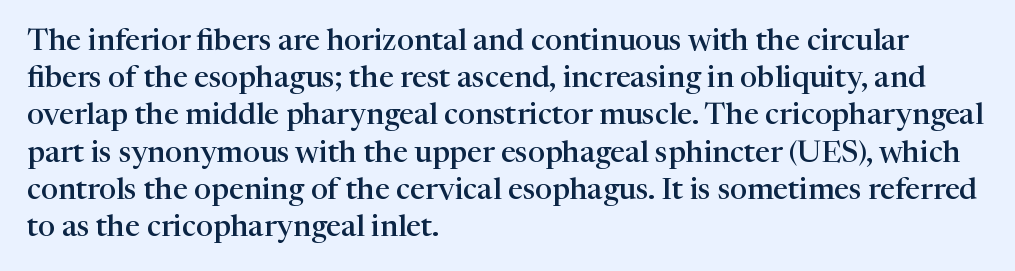
The letters advance in unequal steps, a hallmark of proportional type. When letters stand straight like this, we call the style roman or upright. The type is set solid horizontally, with unmodified tracking. Set as a demibold, roughly 600 on the weight scale. The rendering anchors every line to the left-hand side. Typographically, this falls in the serif category.
